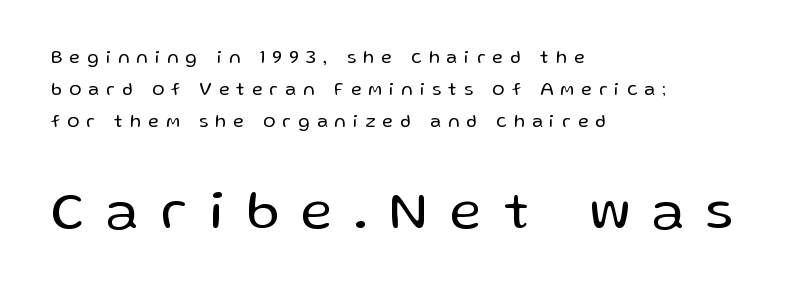
The more generous point size was reserved for the lower chunk. Think standard paragraph weight, or any step lighter than that. The letters advance in unequal steps, a hallmark of proportional type. The zone under the glyphs is completely vacant. Vertical strokes here are truly vertical. Here the glyphs are tracked loosely, breaking word shapes into spaced letters.
